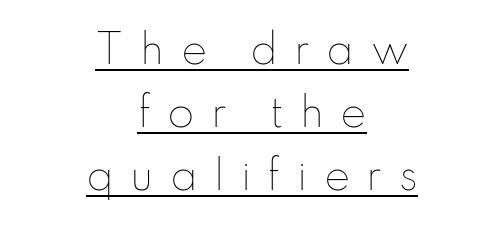
{"italic": "no", "bold": "no", "weight": "thin", "width": "normal", "stroke_contrast": "low", "x_height": "small", "monospaced": "no", "underline": "yes", "align": "center", "line_spacing": "normal", "line_spacing_ratio": 1.62, "letter_spacing": "wide", "letter_spacing_em": 0.42, "glyph_px": 39}
